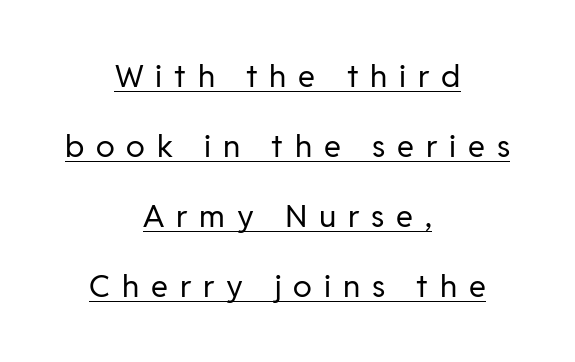
Vertically, the passage feels expansive, rows floating well apart. Caption: multi-line text, centered on the measure. The glyphs are accompanied by a horizontal stroke just below them. Characters follow at a spacing far wider than the type designer built in. Compared with a typical body face, this is equally light or lighter still. This is roman type, the default non-slanted kind.
